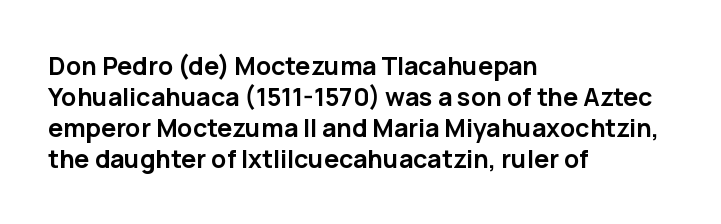
You'd pick this weight for a headline — it's a proper bold. Upright lettering throughout. Nothing unusual about the tracking: characters are spaced as the font intends. Check the space under the baseline: it is left empty.
